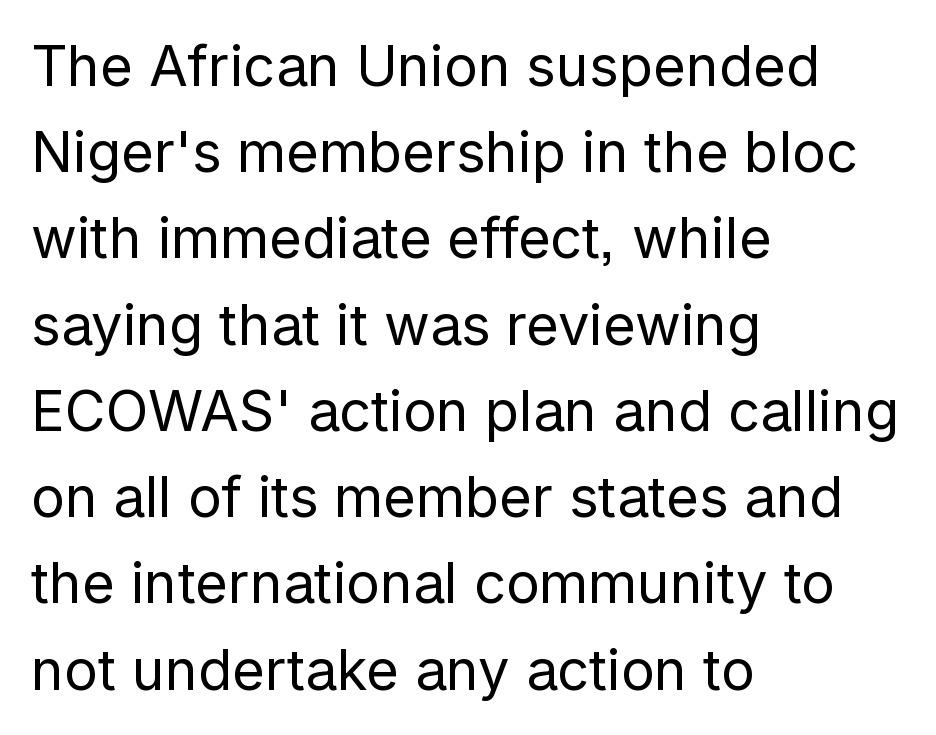
Q: Is the text bold? A: No.
Q: Is the text italic (slanted)? A: No, it is upright.
Q: Is the typeface a serif or a sans-serif typeface? A: Sans-serif.
Q: Is the text underlined? A: No.
Q: How is the paragraph aligned? A: Left-aligned.
Q: Is the spacing between letters normal or unusually wide? A: Normal.
Q: Is the spacing between lines tight, normal or loose? A: Normal.
Q: Width (condensed, normal, or wide)? A: Normal.
Q: Stroke contrast? A: Low.
Q: x-height? A: Medium.
Q: Monospaced? A: No.
